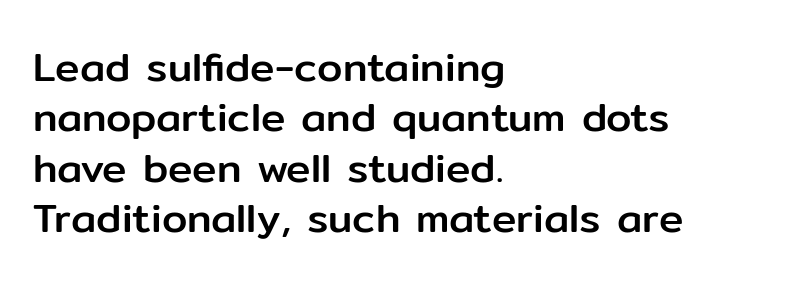
The image shows 41 px sans-serif type, upright; set left-aligned, line spacing 1.23x, normal letter spacing, not underlined; low stroke contrast and a medium x-height.
